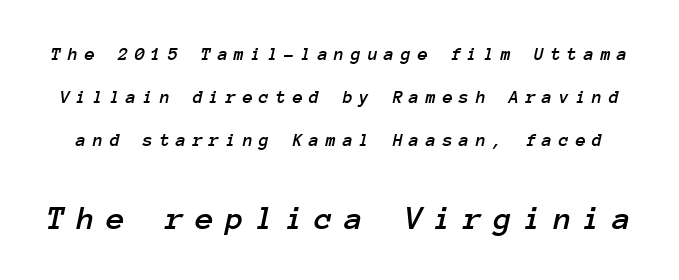
Loose tracking; the words dissolve into strings of separated letters. The area under the type is left untouched. Top chunk: small. Bottom chunk: large. Is this a fixed-width face? Yes — each glyph sits in an identical cell.
